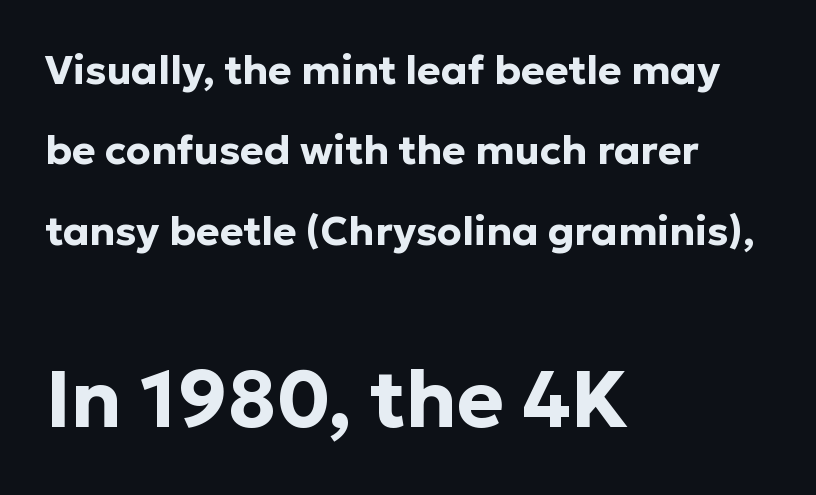
{"serif": "no", "italic": "no", "bold": "yes", "weight": "bold", "width": "normal", "stroke_contrast": "low", "x_height": "medium", "monospaced": "no", "underline": "no", "align": "left", "line_spacing": "loose", "line_spacing_ratio": 2.01, "letter_spacing": "normal", "letter_spacing_em": 0.0, "larger_block": "second", "size_ratio": 1.98, "glyph_px": 79}
